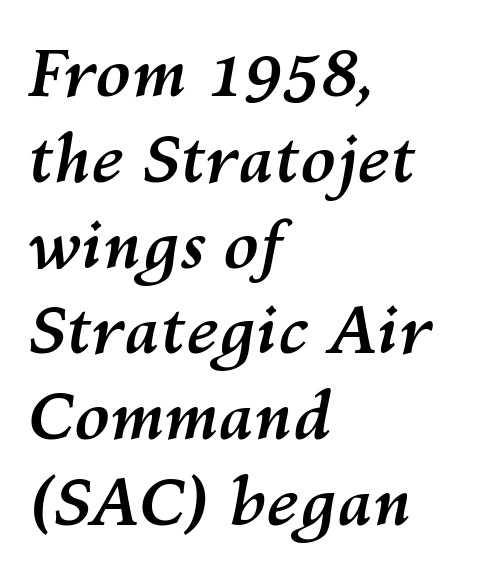
{"italic": "yes", "lean": "right", "slant_degrees": 10, "bold": "yes", "weight": "semibold", "width": "normal", "stroke_contrast": "medium", "x_height": "medium", "monospaced": "no", "underline": "no", "align": "left", "line_spacing": "normal", "line_spacing_ratio": 1.32, "letter_spacing": "normal", "letter_spacing_em": 0.0, "glyph_px": 65}
